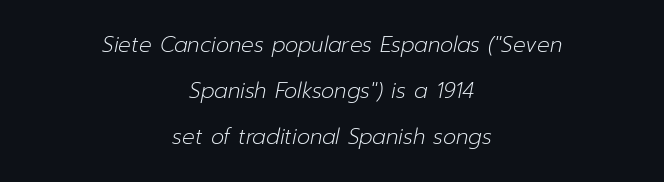
Q: Is the text bold? A: No.
Q: Is the text italic (slanted)? A: Yes, it leans right by about 12 degrees.
Q: Is the text underlined? A: No.
Q: How is the paragraph aligned? A: Centered.
Q: Is the spacing between letters normal or unusually wide? A: Normal.
Q: Is the spacing between lines tight, normal or loose? A: Loose.
